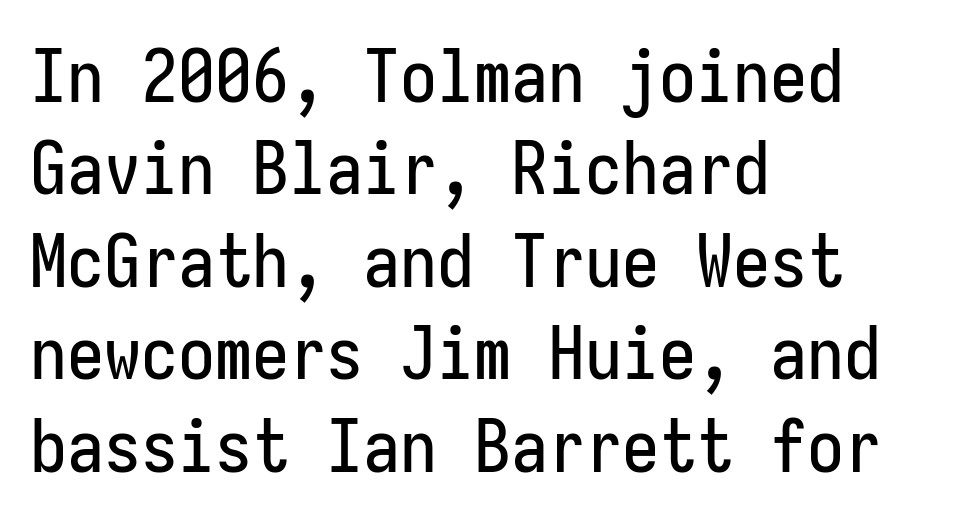
The image shows 74 px condensed sans-serif type, upright, monospaced; set left-aligned, normal line spacing (1.25x), normal letter spacing, not underlined; low stroke contrast and a medium x-height.
